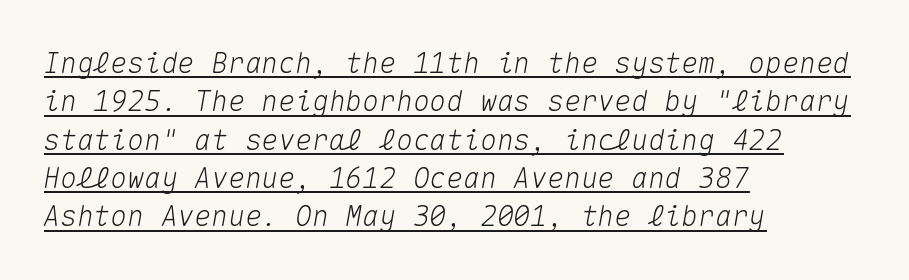
The rendering anchors every line to the left-hand side. Monospaced: the letters line up in strict vertical columns. The rendered words wear a rule along their underside. Tall strokes in this sample are angled rather than plumb. The gaps between neighbouring characters are ordinary and unremarkable. The line-height multiplier appears to be the usual default.
